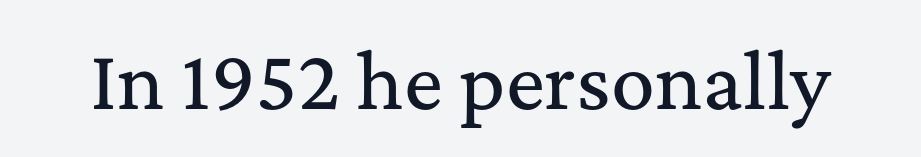
The image shows 73 px serif type, upright; set normal letter spacing, not underlined; medium stroke contrast and a medium x-height.
